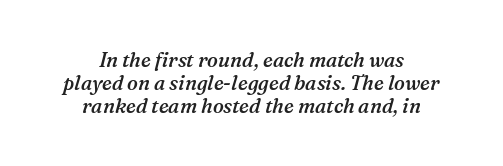
The image shows 20 px text type, italic (leaning right); set centered, tight line spacing (1.15x), normal letter spacing, not underlined.
